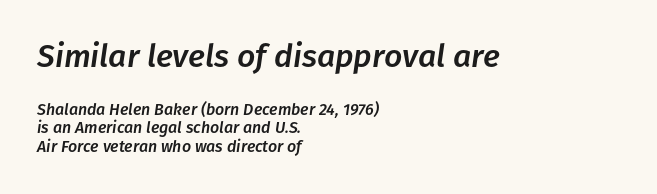
The letters advance in unequal steps, a hallmark of proportional type. Each word holds together tightly as a unit, with standard inter-letter gaps. Which margin do the lines hug? The left one — the right edge is uneven. Unmarked baselines from the first word to the last.
